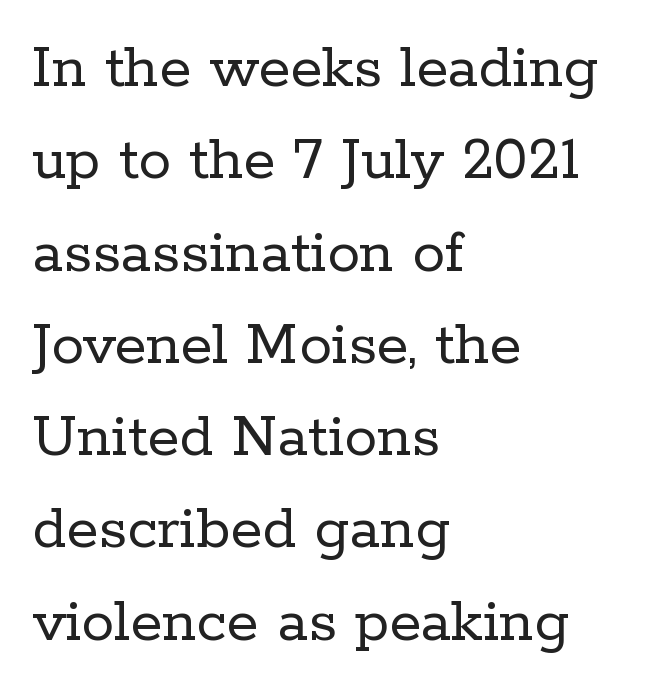
Alignment: flush left. Serifs: yes, visible at the terminals of the letterforms. Ascenders rise straight up at ninety degrees. Plain, unruled lines of type. The font is comparable to plain body text, perhaps lighter.
